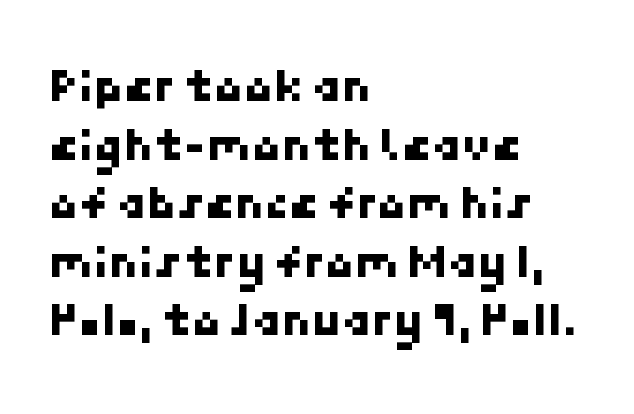
No extra tracking has been applied to these lines. One-word summary of the alignment: left. The font family rendered here belongs to the sans-serif group. Lines of text with bare space underneath.
